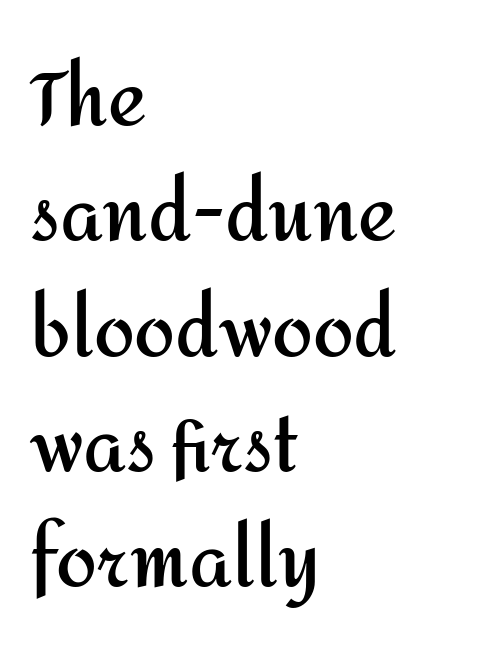
Here the designer chose a conventional face with non-uniform glyph widths. Typeset ragged right — the left edge is the straight one. Rows of type keep a routine distance in the vertical direction. Grotesque or geometric, the face here clearly has no serifs.
